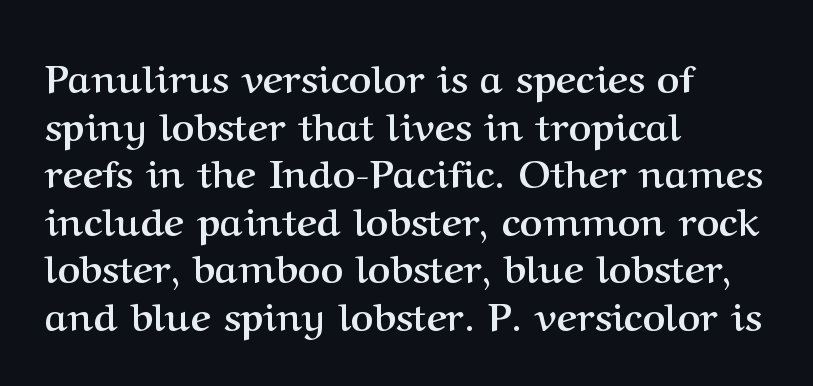
The image shows 39 px semibold serif type, upright; set left-aligned, line spacing 1.22x, normal letter spacing, not underlined; medium stroke contrast and a medium x-height.
